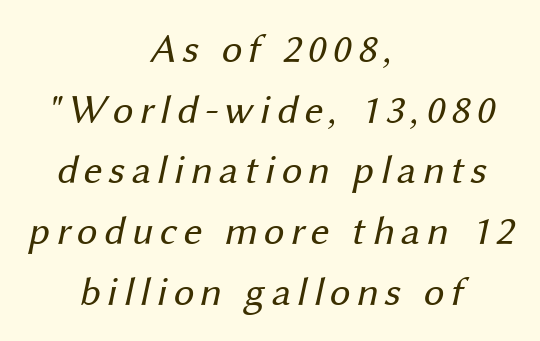
The image shows 41 px regular-weight sans-serif type; set centered, normal line spacing (1.48x), not underlined; medium stroke contrast and a medium x-height.
